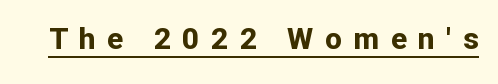
The image shows 30 px bold sans-serif type, upright; set unusually wide letter spacing (+0.38 em), underlined; low stroke contrast and a medium x-height.
